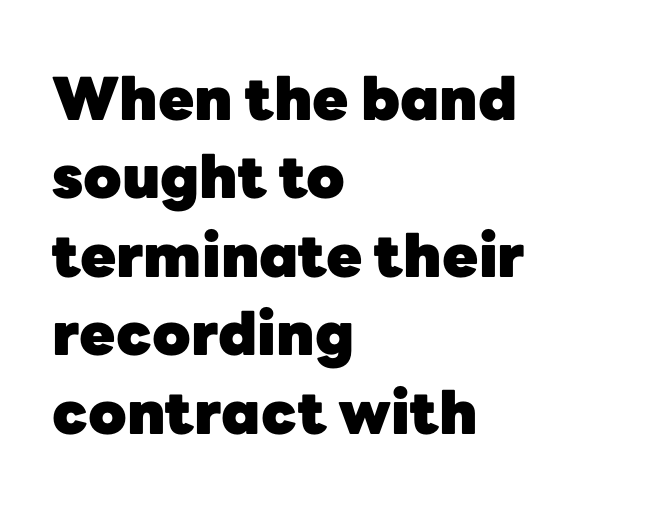
A typesetter would call this leading conventional body-copy spacing. Check the space under the baseline: it is left empty. The tracking reads as untouched default to a designer's eye. The rendering uses natural spacing where letterforms have individual widths. The rendering anchors every line to the left-hand side.
